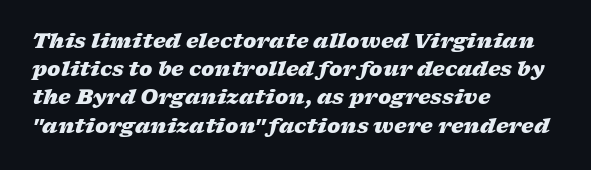
Q: Is the text bold? A: Yes.
Q: Is the text italic (slanted)? A: Yes, it leans right by about 17 degrees.
Q: Is the text underlined? A: No.
Q: How is the paragraph aligned? A: Left-aligned.
Q: Is the spacing between letters normal or unusually wide? A: Normal.
Q: Is the spacing between lines tight, normal or loose? A: Normal.
